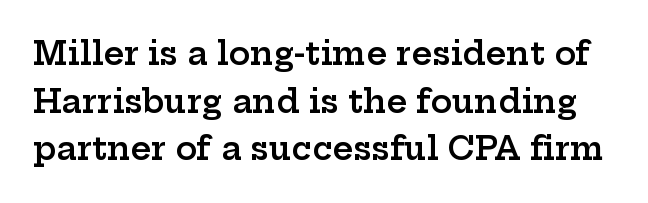
The characters display serif detailing at their extremities. Style check: upright. In terms of letterspacing, this is plain default setting. Notice how descenders clear the ascenders below comfortably — that's standard leading.
